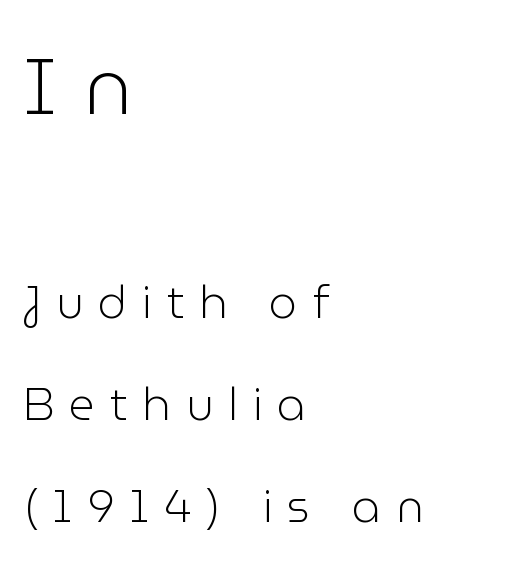
{"serif": "no", "italic": "no", "bold": "no", "weight": "light", "width": "normal", "stroke_contrast": "low", "x_height": "medium", "monospaced": "no", "underline": "no", "align": "left", "line_spacing": "loose", "line_spacing_ratio": 2.27, "letter_spacing": "wide", "letter_spacing_em": 0.33, "larger_block": "first", "size_ratio": 1.76, "glyph_px": 79}
